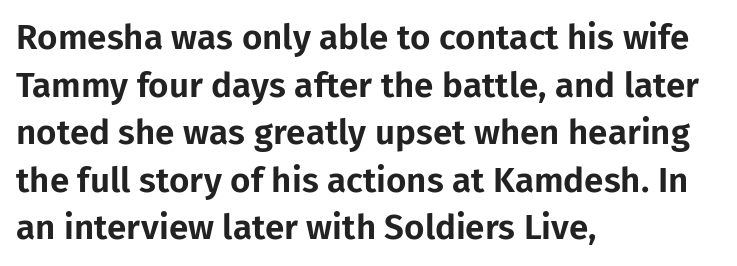
{"serif": "no", "italic": "no", "width": "normal", "stroke_contrast": "low", "x_height": "medium", "monospaced": "no", "underline": "no", "align": "left", "line_spacing": "normal", "line_spacing_ratio": 1.36, "letter_spacing": "normal", "letter_spacing_em": 0.0, "glyph_px": 35}
